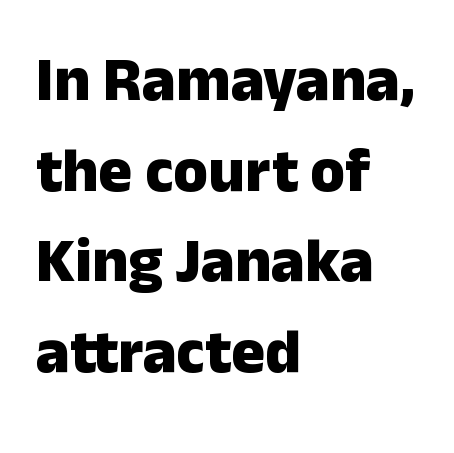
Q: Is the text bold? A: Yes.
Q: Is the text italic (slanted)? A: No, it is upright.
Q: Is the typeface a serif or a sans-serif typeface? A: Sans-serif.
Q: Is the text underlined? A: No.
Q: How is the paragraph aligned? A: Left-aligned.
Q: Is the spacing between letters normal or unusually wide? A: Normal.
Q: Is the spacing between lines tight, normal or loose? A: Normal.
Q: Width (condensed, normal, or wide)? A: Normal.
Q: Stroke contrast? A: Low.
Q: x-height? A: Medium.
Q: Monospaced? A: No.
